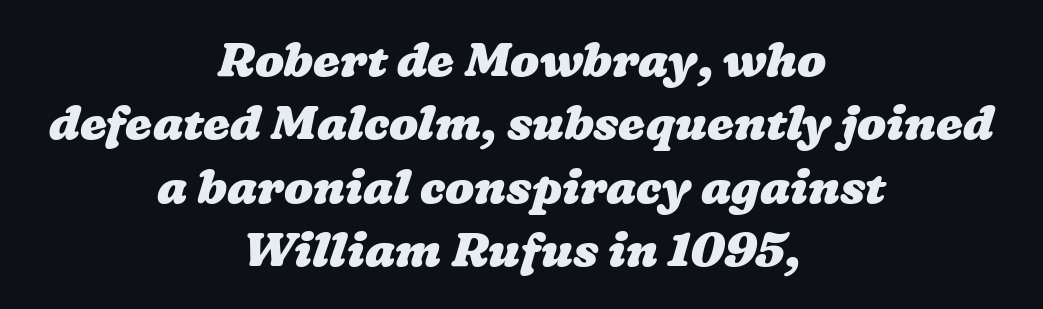
{"bold": "yes", "weight": "heavy", "width": "wide", "stroke_contrast": "low", "x_height": "medium", "monospaced": "no", "underline": "no", "align": "center", "line_spacing": "normal", "line_spacing_ratio": 1.32, "letter_spacing": "normal", "letter_spacing_em": 0.0, "glyph_px": 48}
